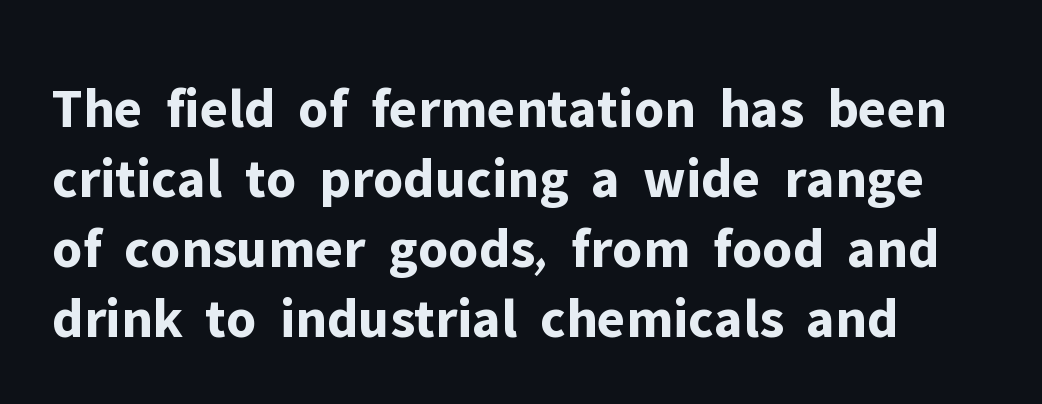
The image shows 57 px bold sans-serif type, upright; set line spacing 1.23x, normal letter spacing, not underlined; low stroke contrast and a medium x-height.
